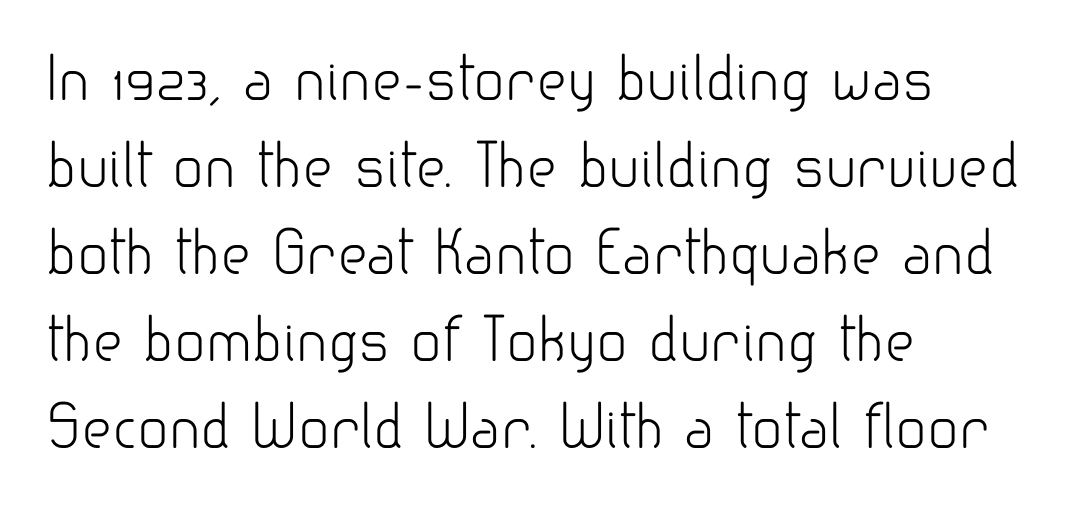
{"serif": "no", "italic": "no", "bold": "no", "weight": "light", "width": "normal", "stroke_contrast": "low", "x_height": "small", "monospaced": "no", "underline": "no", "align": "left", "line_spacing": "normal", "line_spacing_ratio": 1.5, "letter_spacing": "normal", "letter_spacing_em": 0.0, "glyph_px": 58}
